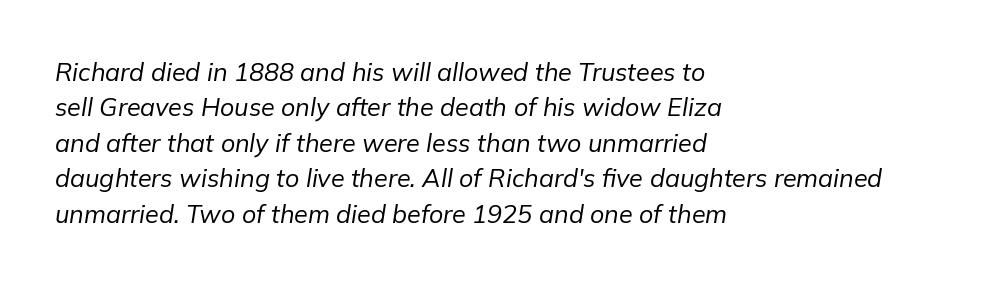
{"italic": "yes", "lean": "right", "slant_degrees": 9, "bold": "no", "underline": "no", "align": "left", "line_spacing": "normal", "line_spacing_ratio": 1.42, "letter_spacing": "normal", "letter_spacing_em": 0.0, "glyph_px": 25}
